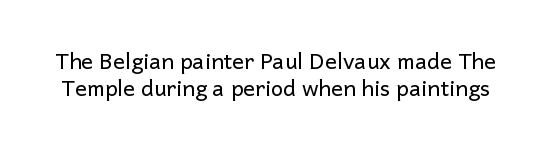
{"italic": "no", "bold": "no", "underline": "no", "line_spacing_ratio": 1.23, "letter_spacing": "normal", "letter_spacing_em": 0.0, "glyph_px": 22}
